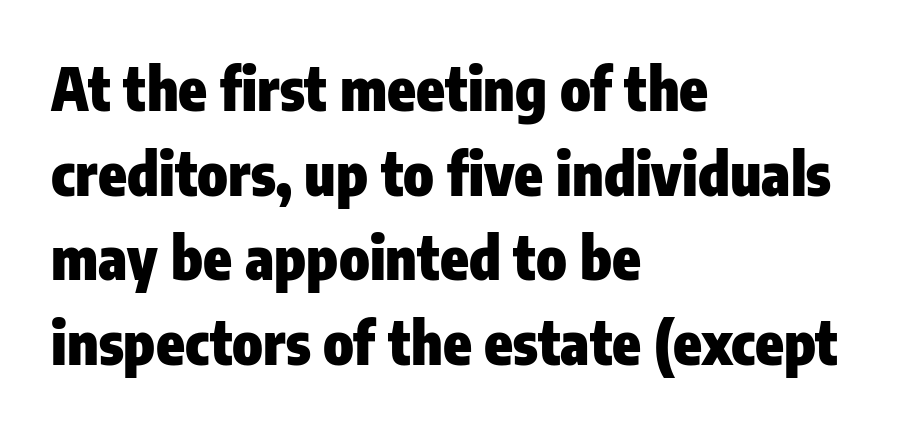
The image shows 58 px heavy, condensed sans-serif type, upright; set left-aligned, normal line spacing (1.46x), normal letter spacing, not underlined; low stroke contrast and a medium x-height.
